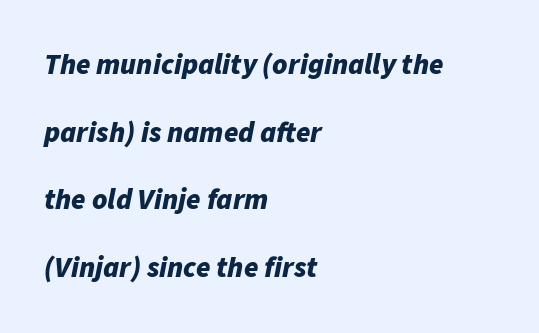
The image shows 29 px bold type, italic (leaning right); set left-aligned, loose line spacing (2.33x), normal letter spacing, not underlined; low stroke contrast and a medium x-height.
